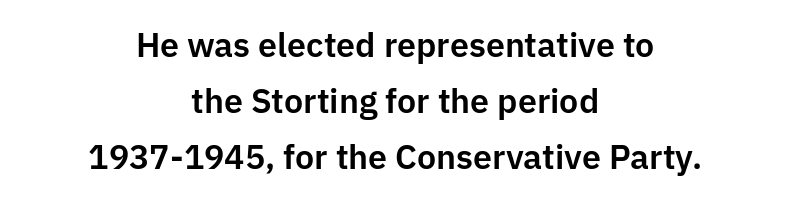
These lines are centered, leaving both edges ragged. What stands out about the letter spacing? Nothing — it is the standard amount. How would I describe the line gaps? Plain and ordinary. The face used here is proportionally spaced, like ordinary book or web type. Words float on clear page, feet unadorned. Notice how the stems are strictly vertical — no italics here.
